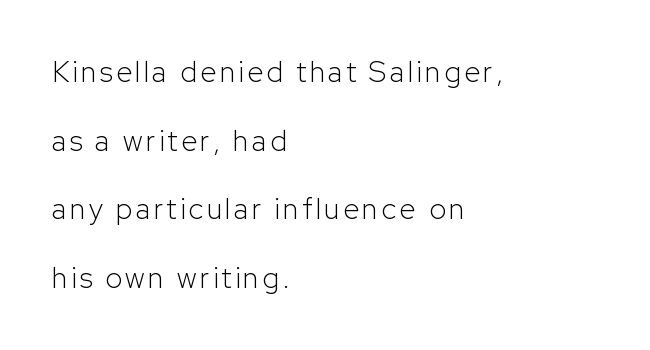
Q: Is the text bold? A: No.
Q: Is the text italic (slanted)? A: No, it is upright.
Q: Is the typeface a serif or a sans-serif typeface? A: Sans-serif.
Q: Is the text underlined? A: No.
Q: How is the paragraph aligned? A: Left-aligned.
Q: Is the spacing between lines tight, normal or loose? A: Loose.
Q: Width (condensed, normal, or wide)? A: Normal.
Q: Stroke contrast? A: Low.
Q: x-height? A: Medium.
Q: Monospaced? A: No.
